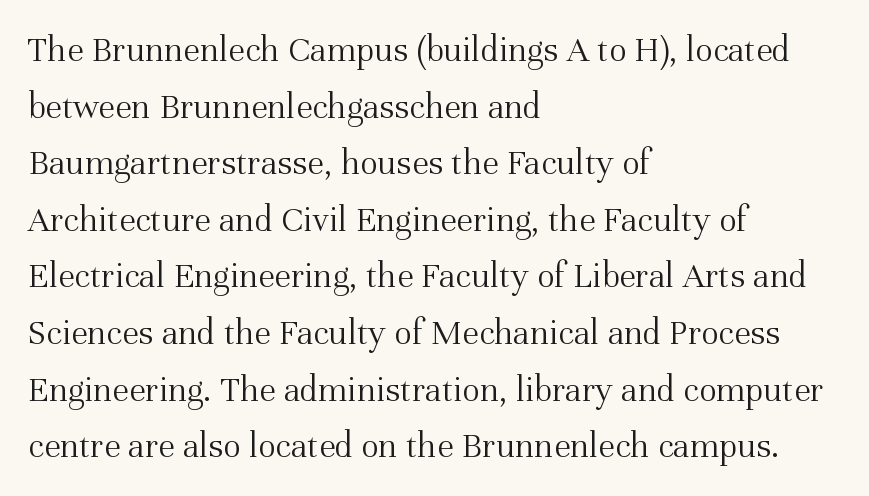
The image shows 37 px light serif type, upright; set left-aligned, normal line spacing (1.53x), normal letter spacing, not underlined; medium stroke contrast and a medium x-height.
